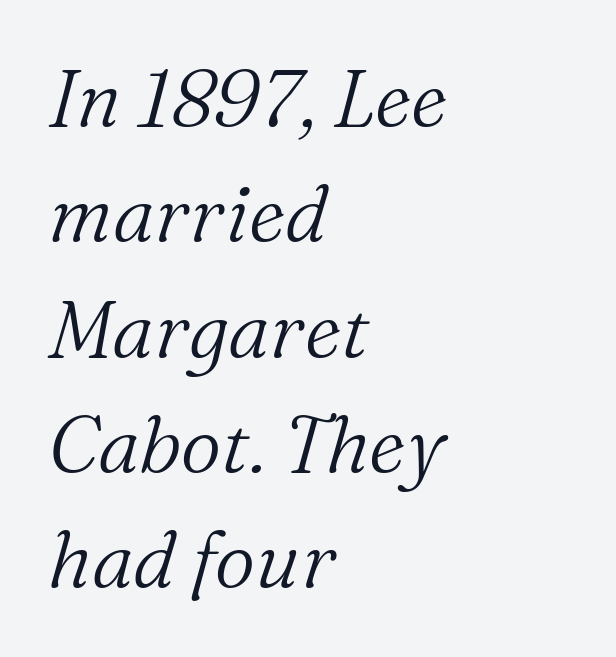
Q: Is the text bold? A: No.
Q: Is the text italic (slanted)? A: Yes, it leans right by about 16 degrees.
Q: Is the typeface a serif or a sans-serif typeface? A: Serif.
Q: Is the text underlined? A: No.
Q: How is the paragraph aligned? A: Left-aligned.
Q: Is the spacing between letters normal or unusually wide? A: Normal.
Q: Is the spacing between lines tight, normal or loose? A: Normal.
Q: Width (condensed, normal, or wide)? A: Normal.
Q: Stroke contrast? A: Medium.
Q: x-height? A: Medium.
Q: Monospaced? A: No.
